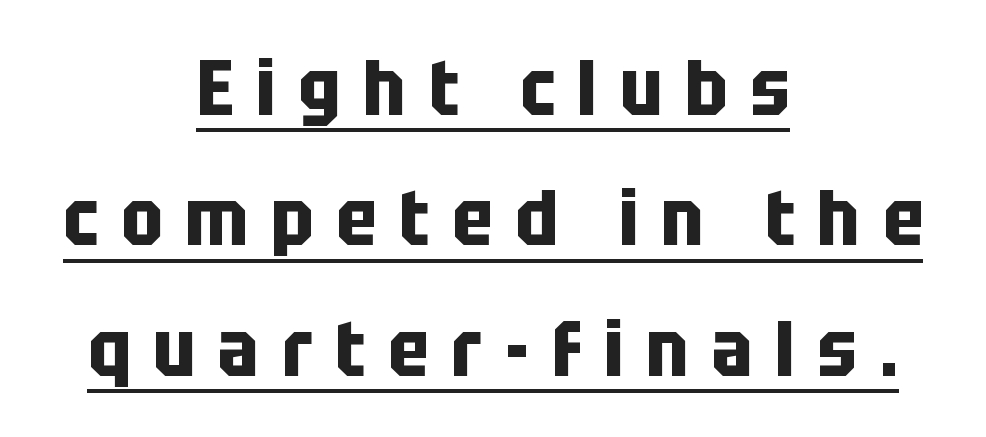
{"serif": "no", "italic": "no", "bold": "yes", "weight": "bold", "width": "condensed", "stroke_contrast": "low", "x_height": "large", "monospaced": "no", "underline": "yes", "align": "center", "line_spacing": "normal", "line_spacing_ratio": 1.67, "letter_spacing": "wide", "letter_spacing_em": 0.29, "glyph_px": 78}
